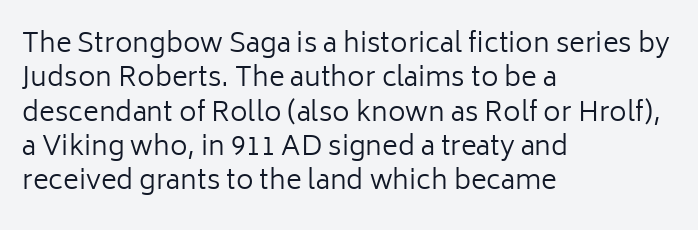
{"italic": "no", "bold": "no", "underline": "no", "align": "left", "line_spacing": "normal", "line_spacing_ratio": 1.27, "letter_spacing": "normal", "letter_spacing_em": 0.0, "glyph_px": 27}
